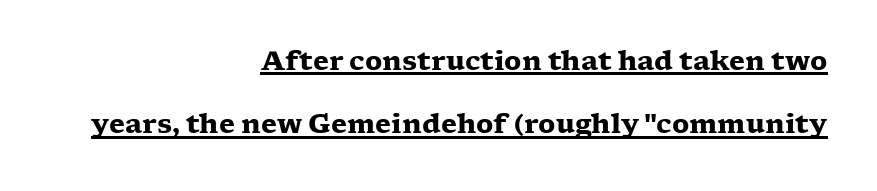
Does a line run under the words? Yes, clearly. These lines were composed using upright roman letters. Which margin do the lines hug? The right one — the left edge is uneven. Tracking value appears to be zero — textbook default spacing. Compared with an ordinary text face, these strokes are far heavier — a full bold.
